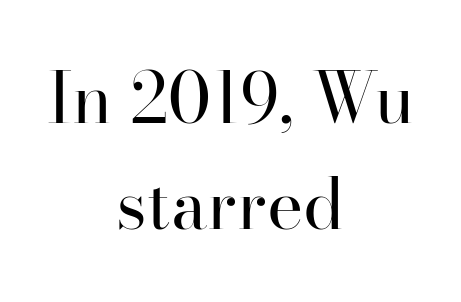
{"serif": "yes", "italic": "no", "bold": "no", "weight": "regular", "width": "normal", "stroke_contrast": "high", "x_height": "small", "monospaced": "no", "underline": "no", "align": "center", "line_spacing": "normal", "line_spacing_ratio": 1.53, "letter_spacing": "normal", "letter_spacing_em": 0.0, "glyph_px": 69}
